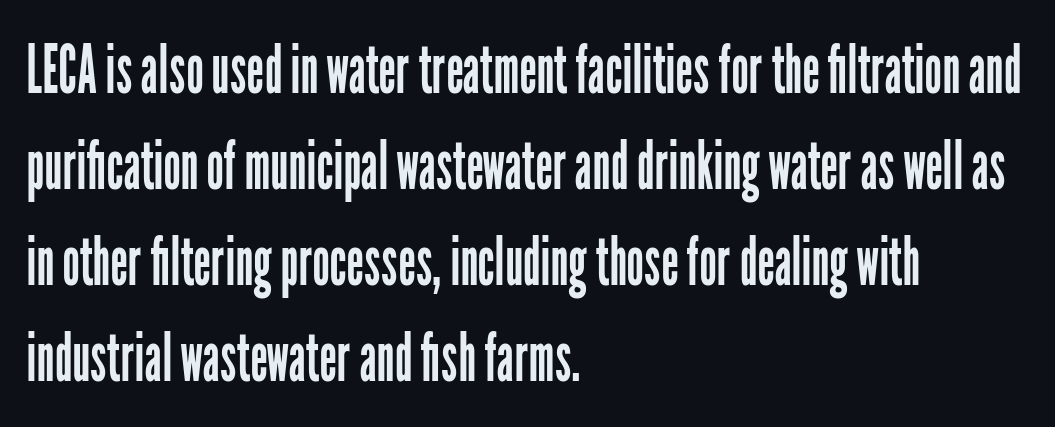
{"serif": "no", "italic": "no", "bold": "no", "weight": "regular", "width": "condensed", "stroke_contrast": "low", "x_height": "medium", "monospaced": "no", "underline": "no", "align": "left", "line_spacing": "normal", "line_spacing_ratio": 1.39, "letter_spacing": "normal", "letter_spacing_em": 0.0, "glyph_px": 69}
